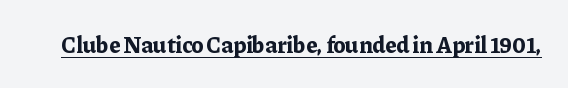
Q: Is the text bold? A: Yes.
Q: Is the text italic (slanted)? A: No, it is upright.
Q: Is the text underlined? A: Yes.
Q: Is the spacing between letters normal or unusually wide? A: Normal.
